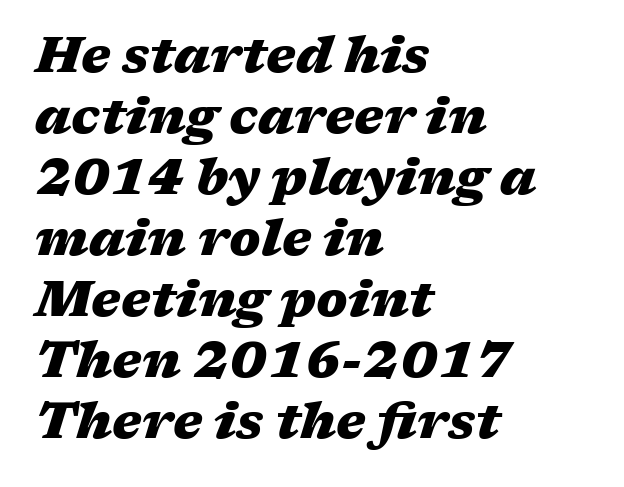
{"italic": "yes", "lean": "right", "slant_degrees": 17, "bold": "yes", "weight": "heavy", "width": "wide", "stroke_contrast": "medium", "x_height": "medium", "monospaced": "no", "underline": "no", "align": "left", "line_spacing_ratio": 1.22, "letter_spacing": "normal", "letter_spacing_em": 0.0, "glyph_px": 50}
